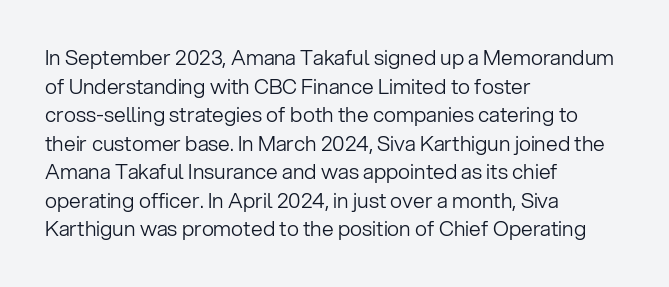
Line beginnings align vertically; line endings do not. Whoever set this chose a conventional vertical rhythm. Stroke mass is kept to a normal reading level or below. Nobody touched the tracking dial on this one.
